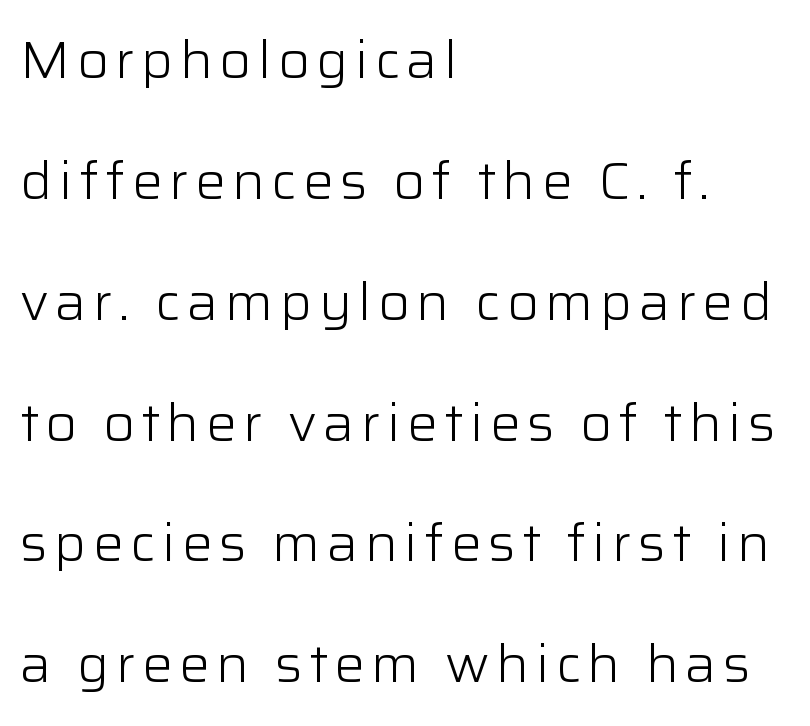
Q: Is the text bold? A: No.
Q: Is the text italic (slanted)? A: No, it is upright.
Q: Is the typeface a serif or a sans-serif typeface? A: Sans-serif.
Q: Is the text underlined? A: No.
Q: How is the paragraph aligned? A: Left-aligned.
Q: Is the spacing between lines tight, normal or loose? A: Loose.
Q: Width (condensed, normal, or wide)? A: Normal.
Q: Stroke contrast? A: Low.
Q: x-height? A: Medium.
Q: Monospaced? A: No.
